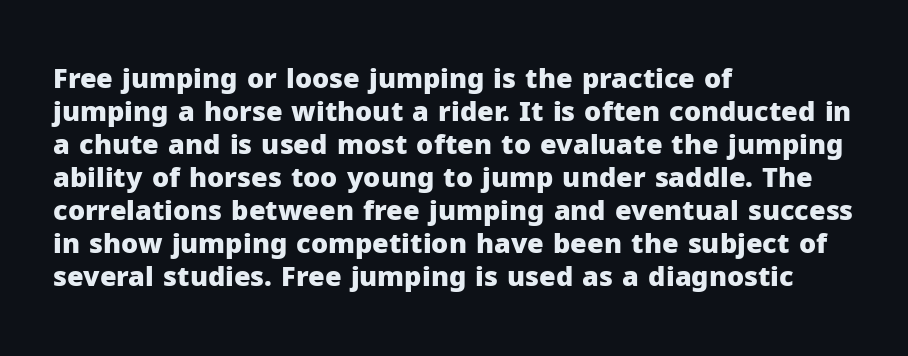
Q: Is the text bold? A: Yes.
Q: Is the text italic (slanted)? A: No, it is upright.
Q: Is the text underlined? A: No.
Q: How is the paragraph aligned? A: Left-aligned.
Q: Is the spacing between letters normal or unusually wide? A: Normal.
